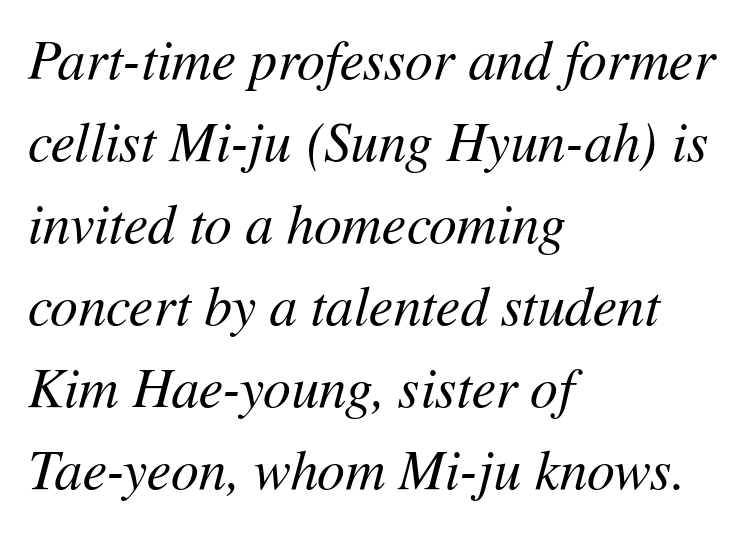
The image shows 55 px regular-weight type, italic (leaning right); set left-aligned, normal line spacing (1.49x), normal letter spacing, not underlined; medium stroke contrast and a medium x-height.
